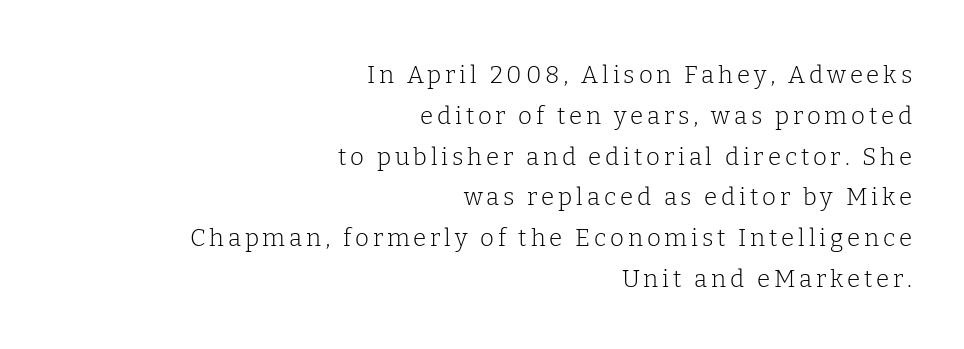
The image shows 24 px text type, upright; set right-aligned, normal line spacing (1.7x), not underlined.
